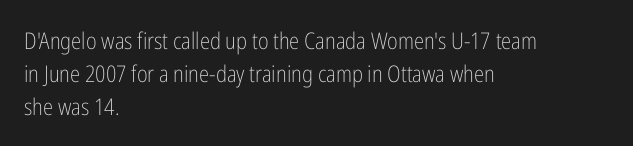
Q: Is the text bold? A: No.
Q: Is the text italic (slanted)? A: No, it is upright.
Q: Is the text underlined? A: No.
Q: How is the paragraph aligned? A: Left-aligned.
Q: Is the spacing between letters normal or unusually wide? A: Normal.
Q: Is the spacing between lines tight, normal or loose? A: Normal.
